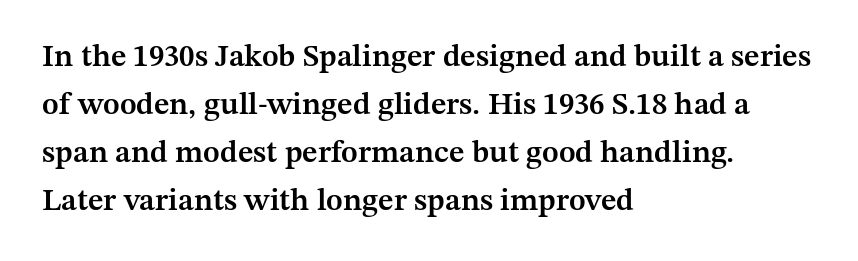
As a designer I'd log this as weight 600, semibold. Regarding leading, the lines here are spaced in the standard way. Serifs: yes, visible at the terminals of the letterforms. The passage shown is typed in a proportional face where columns would drift. Designer's note — italics off, roman on. Casual observation: everything's shoved over to the left.
